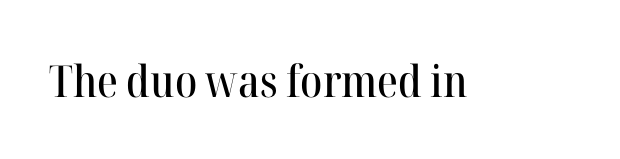
{"serif": "yes", "italic": "no", "width": "normal", "stroke_contrast": "high", "x_height": "medium", "monospaced": "no", "underline": "no", "letter_spacing": "normal", "letter_spacing_em": 0.0, "glyph_px": 44}
